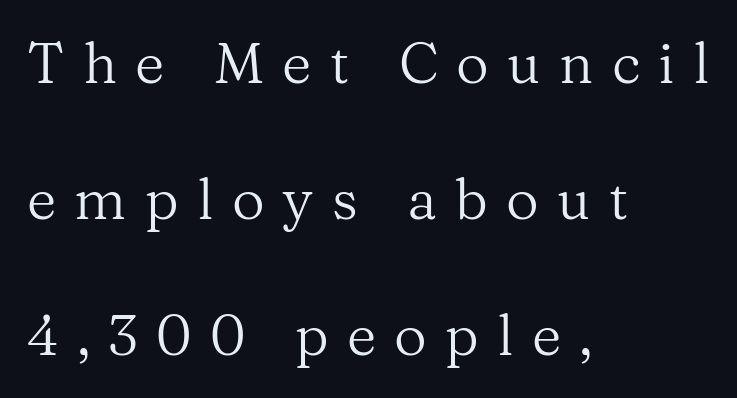
The image shows 57 px regular-weight serif type, upright; set left-aligned, loose line spacing (2.39x), unusually wide letter spacing (+0.32 em), not underlined; medium stroke contrast and a medium x-height.
